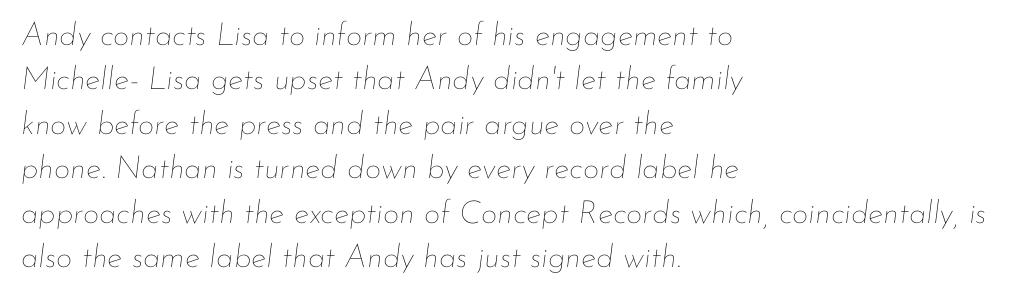
{"italic": "yes", "lean": "right", "slant_degrees": 7, "bold": "no", "weight": "thin", "width": "normal", "stroke_contrast": "low", "x_height": "small", "monospaced": "no", "underline": "no", "align": "left", "line_spacing": "normal", "line_spacing_ratio": 1.39, "letter_spacing": "normal", "letter_spacing_em": 0.0, "glyph_px": 32}
